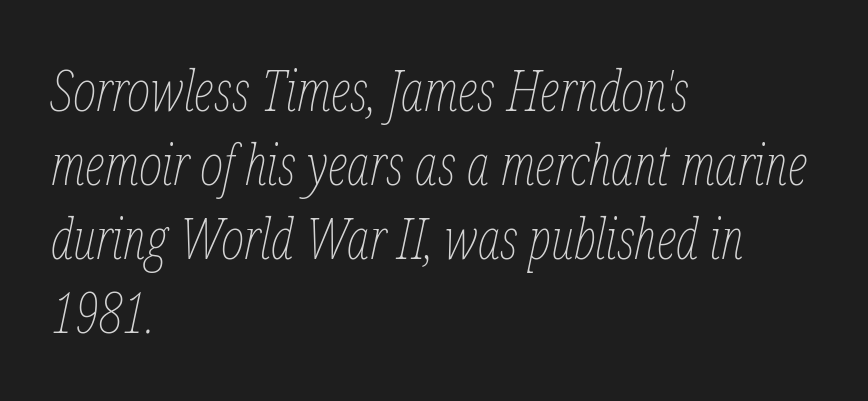
This rendering leaves character spacing at its baseline value. Think of a printed novel: that variable character pitch is what you see here. Stems here are at most as thick as an everyday book face. Characters are canted at an angle relative to the baseline's perpendicular. The line-height multiplier appears to be the usual default.
